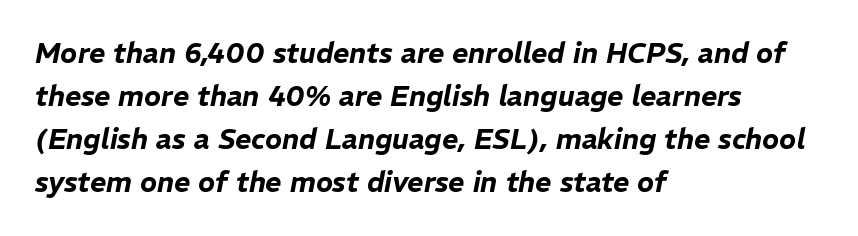
Is the block centered? No — it sits flush against the left margin. Think of a printed novel: that variable character pitch is what you see here. Leading matches the norm, producing a regular column. Words float on clear page, feet unadorned.
